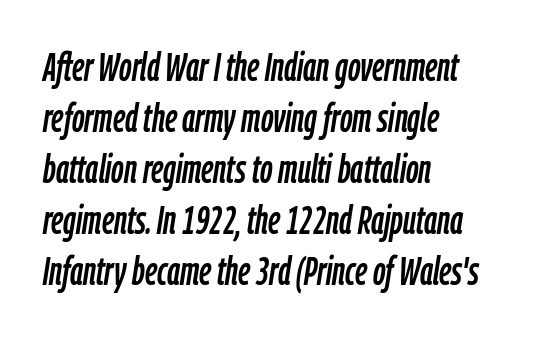
The image shows 39 px condensed type, italic (leaning right); set left-aligned, normal line spacing (1.31x), normal letter spacing, not underlined; low stroke contrast and a medium x-height.
